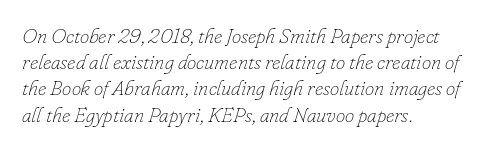
The paragraph shown leans on its left margin. These lines keep a tight, regular rhythm from letter to letter. The lines sit at an ordinary, default distance from one another. Caption: face not bold, strokes unweighted. Nobody drew a line under any word here.
